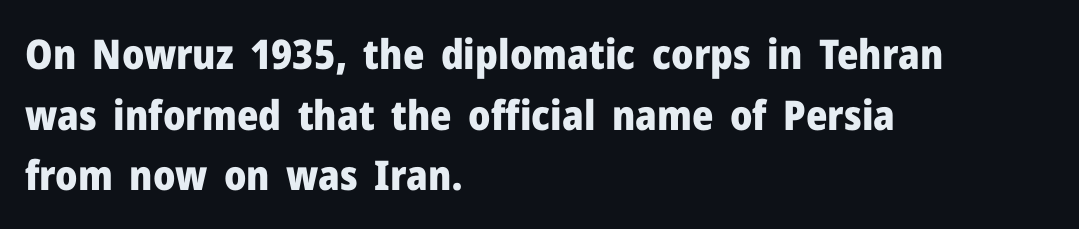
The image shows 41 px heavy sans-serif type, upright; set left-aligned, normal line spacing (1.48x), normal letter spacing, not underlined; low stroke contrast and a medium x-height.
